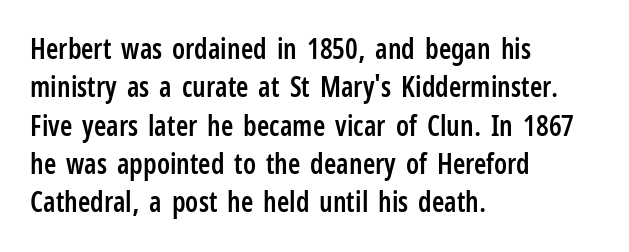
The designer left line spacing at the default. Nope, no serifs anywhere on these letters. Anything drawn beneath the words? Only blank space. Tracking value appears to be zero — textbook default spacing. Note the varied advance widths — an 'i' is clearly narrower than an 'm'.
